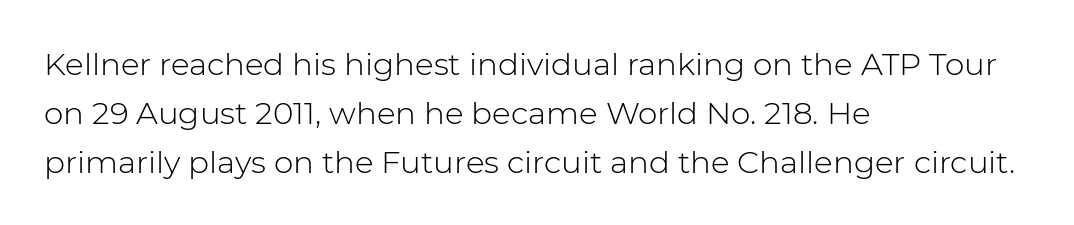
The image shows 31 px light sans-serif type, upright; set left-aligned, normal line spacing (1.58x), normal letter spacing, not underlined; low stroke contrast and a medium x-height.
